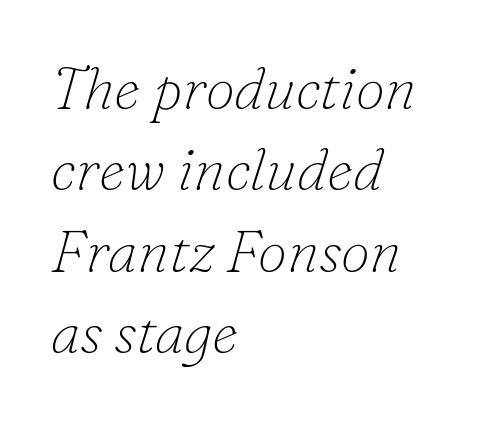
Spacing verdict: proportional, widths tailored to each character. Here the glyphs are tracked normally, forming tight word shapes. Reading down the block, your eye returns to a fixed left position each line. Successive baselines arrive at the customary interval. Weight: in the light-to-regular range.
